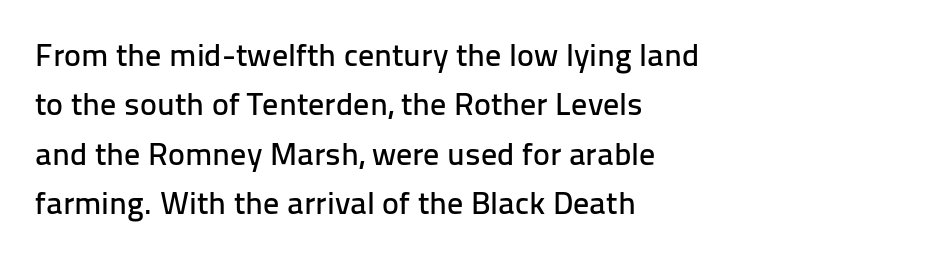
Q: Is the text italic (slanted)? A: No, it is upright.
Q: Is the typeface a serif or a sans-serif typeface? A: Sans-serif.
Q: Is the text underlined? A: No.
Q: How is the paragraph aligned? A: Left-aligned.
Q: Is the spacing between letters normal or unusually wide? A: Normal.
Q: Is the spacing between lines tight, normal or loose? A: Normal.
Q: Width (condensed, normal, or wide)? A: Normal.
Q: Stroke contrast? A: Low.
Q: x-height? A: Medium.
Q: Monospaced? A: No.
